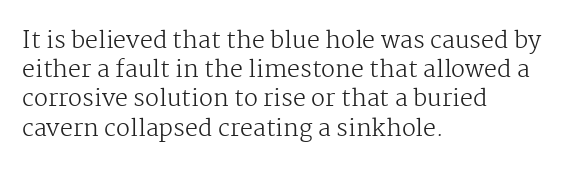
Nothing unusual about the tracking: characters are spaced as the font intends. Caption: multi-line text, flush left, ragged right. How would I describe the line gaps? Plain and ordinary. Unbolded letterforms with no extra heft.
